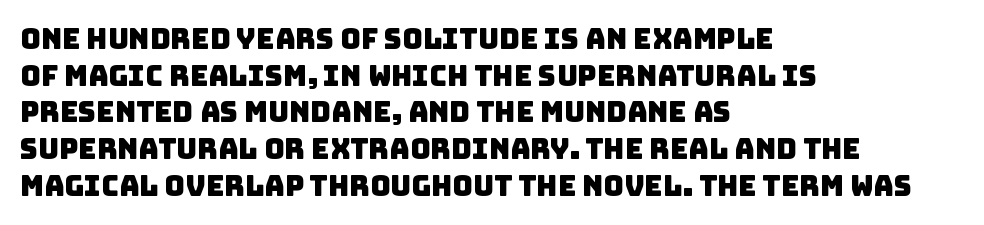
{"serif": "no", "width": "normal", "stroke_contrast": "low", "x_height": "large", "monospaced": "no", "underline": "no", "align": "left", "line_spacing": "normal", "line_spacing_ratio": 1.31, "letter_spacing": "normal", "letter_spacing_em": 0.0, "glyph_px": 28}
